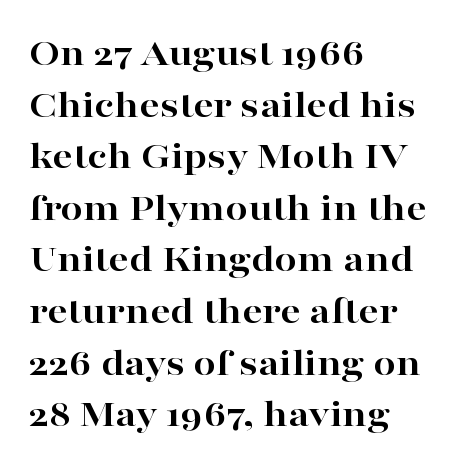
Q: Is the text bold? A: Yes.
Q: Is the text italic (slanted)? A: No, it is upright.
Q: Is the typeface a serif or a sans-serif typeface? A: Serif.
Q: Is the text underlined? A: No.
Q: How is the paragraph aligned? A: Left-aligned.
Q: Is the spacing between letters normal or unusually wide? A: Normal.
Q: Is the spacing between lines tight, normal or loose? A: Normal.
Q: Width (condensed, normal, or wide)? A: Wide.
Q: Stroke contrast? A: High.
Q: x-height? A: Medium.
Q: Monospaced? A: No.
